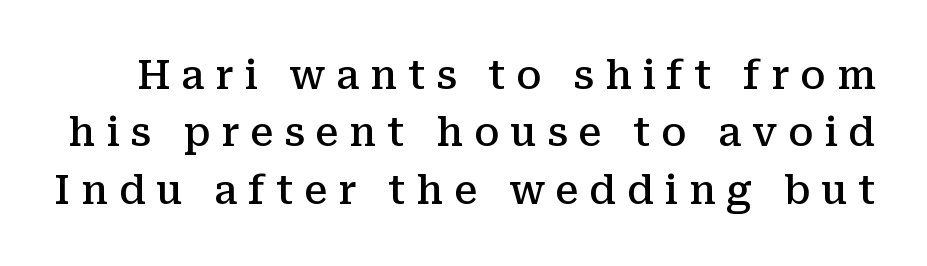
{"serif": "yes", "italic": "no", "bold": "semi", "weight": "semibold", "width": "normal", "stroke_contrast": "medium", "x_height": "medium", "monospaced": "no", "underline": "no", "line_spacing": "normal", "line_spacing_ratio": 1.47, "letter_spacing": "wide", "letter_spacing_em": 0.28, "glyph_px": 39}
